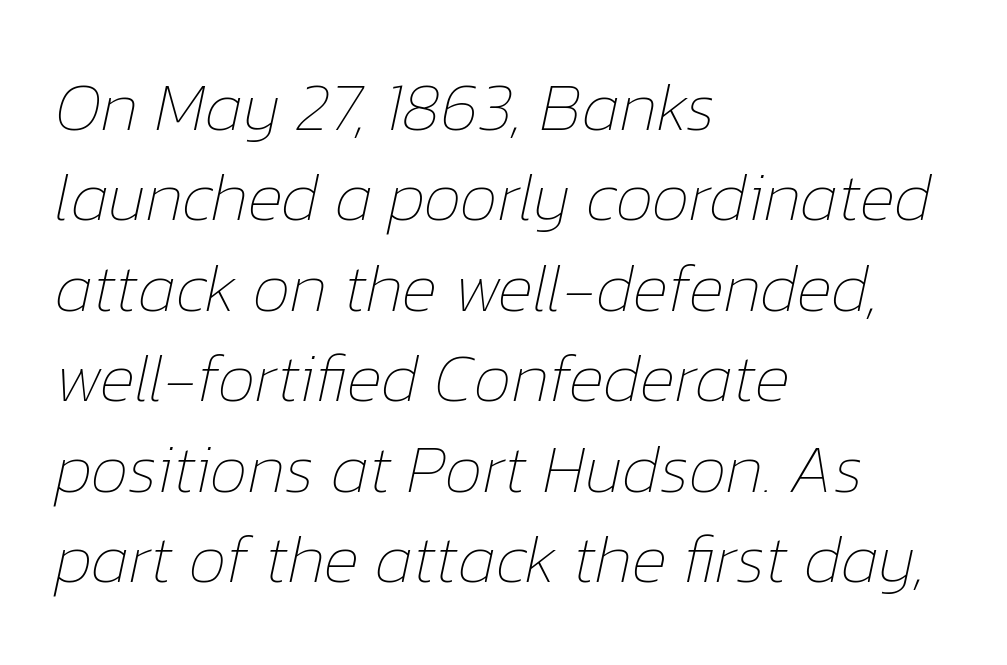
Descenders hang freely into open space. Style check: oblique. Nobody touched the tracking dial on this one. Each letter keeps its own natural width here, so spacing adapts to shape. These lines sit exactly where default settings would place them. The text block is weighted toward the left margin, trailing off unevenly rightward.
